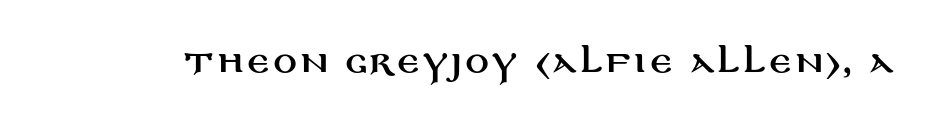
Every stem runs plumb, perpendicular to the baseline. Has an underline been added? It has not. Each letter keeps its own natural width here, so spacing adapts to shape. A typesetter would label this face a sans.
